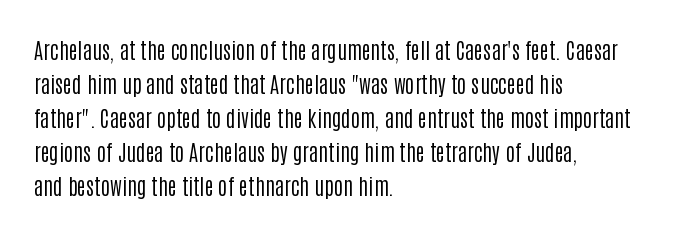
Q: Is the text bold? A: No.
Q: Is the text italic (slanted)? A: No, it is upright.
Q: Is the text underlined? A: No.
Q: How is the paragraph aligned? A: Left-aligned.
Q: Is the spacing between letters normal or unusually wide? A: Normal.
Q: Is the spacing between lines tight, normal or loose? A: Normal.
